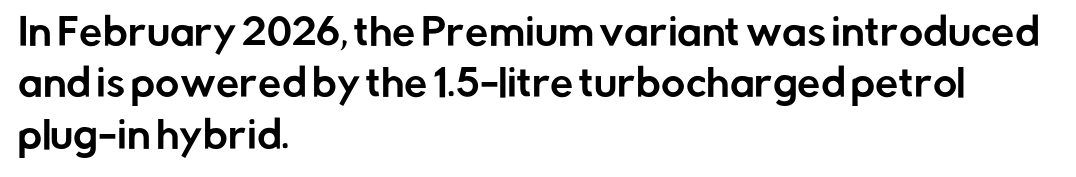
Honestly, the letter spacing is just normal — you wouldn't notice it. The specimen reads as upright at a glance. Beneath every word, the page is bare. Horizontally, the lines are justified to the leading edge only. The designer went with a sans here, leaving each stem footless. The passage shown is typed in a proportional face where columns would drift.
